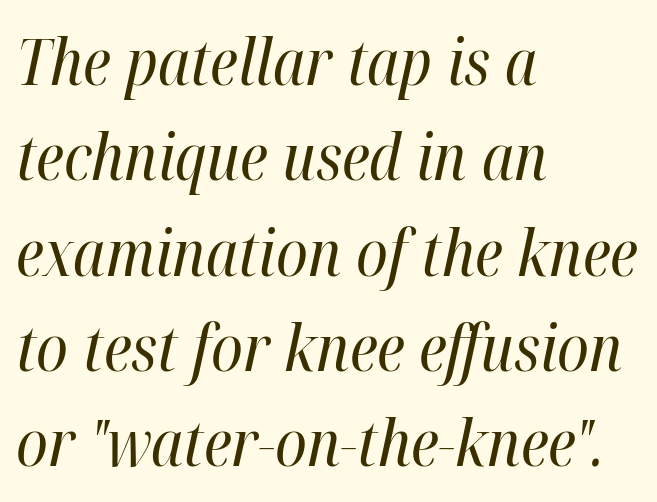
The image shows 64 px regular-weight, condensed type, italic (leaning right); set left-aligned, normal line spacing (1.49x), normal letter spacing, not underlined; high stroke contrast and a medium x-height.
